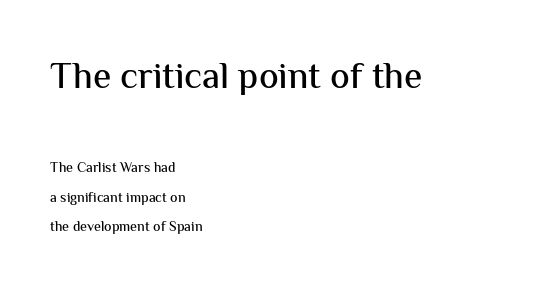
Q: Is the text italic (slanted)? A: No, it is upright.
Q: Is the typeface a serif or a sans-serif typeface? A: Sans-serif.
Q: Is the text underlined? A: No.
Q: How is the paragraph aligned? A: Left-aligned.
Q: Is the spacing between letters normal or unusually wide? A: Normal.
Q: Is the spacing between lines tight, normal or loose? A: Loose.
Q: Which block of text is set in a larger size, the first (top) or the second (bottom)? A: The first (top) one.
Q: Width (condensed, normal, or wide)? A: Normal.
Q: Stroke contrast? A: Medium.
Q: x-height? A: Medium.
Q: Monospaced? A: No.
